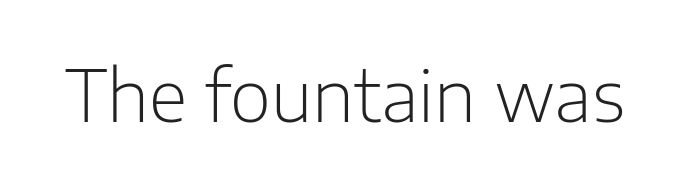
Q: Is the text bold? A: No.
Q: Is the text italic (slanted)? A: No, it is upright.
Q: Is the typeface a serif or a sans-serif typeface? A: Sans-serif.
Q: Is the text underlined? A: No.
Q: Is the spacing between letters normal or unusually wide? A: Normal.
Q: Width (condensed, normal, or wide)? A: Normal.
Q: Stroke contrast? A: Low.
Q: x-height? A: Medium.
Q: Monospaced? A: No.
